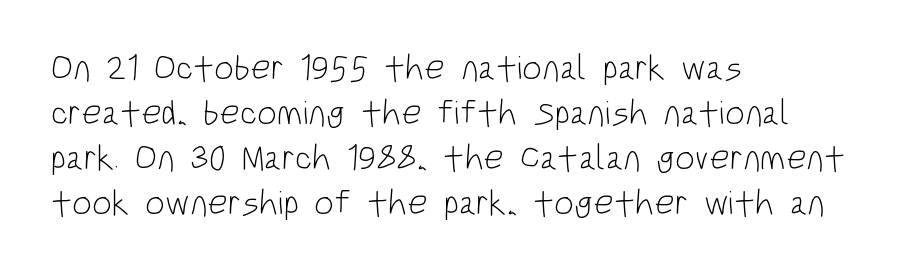
Anything drawn beneath the words? Only blank space. Type style note: lacks serifs. Character widths vary here, with narrow letters taking less room than wide ones. Compared with a centered layout, this one pins lines to the left instead. Nothing unusual about the tracking: characters are spaced as the font intends.
